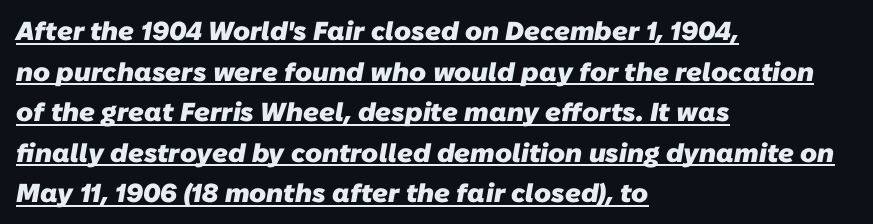
Weight: bold. Horizontally, the lines are justified to the leading edge only. Every word sits above its own underline. What stands out about the letter spacing? Nothing — it is the standard amount. These lines sit exactly where default settings would place them.
